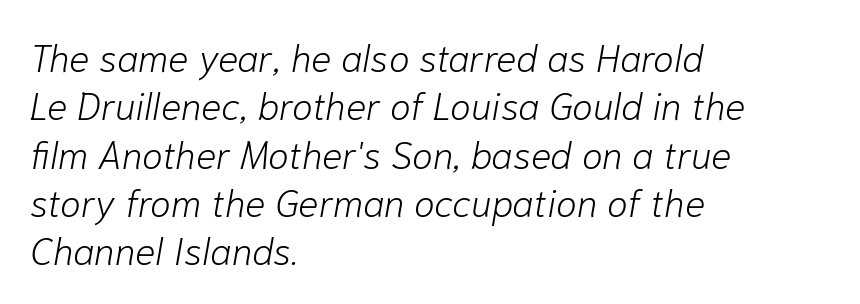
Q: Is the text bold? A: No.
Q: Is the text italic (slanted)? A: Yes, it leans right by about 10 degrees.
Q: Is the text underlined? A: No.
Q: How is the paragraph aligned? A: Left-aligned.
Q: Is the spacing between letters normal or unusually wide? A: Normal.
Q: Is the spacing between lines tight, normal or loose? A: Normal.
Q: Width (condensed, normal, or wide)? A: Normal.
Q: Stroke contrast? A: Low.
Q: x-height? A: Medium.
Q: Monospaced? A: No.
